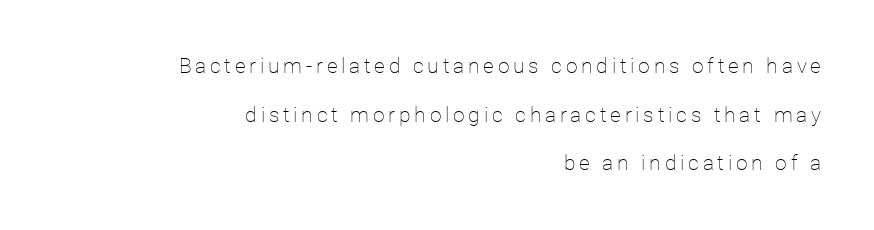
Summary of weight: not heavy and not bold. The compositor pushed each line to the right boundary. When letters stand straight like this, we call the style roman or upright. A clean baseline with only descenders dipping below it. How would I describe the line gaps? Wide and relaxed.
